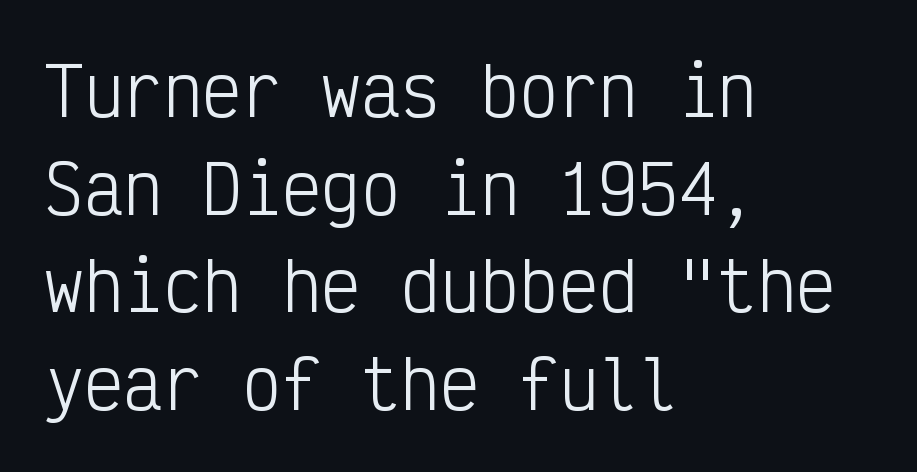
Q: Is the text bold? A: No.
Q: Is the text italic (slanted)? A: No, it is upright.
Q: Is the typeface a serif or a sans-serif typeface? A: Sans-serif.
Q: Is the text underlined? A: No.
Q: How is the paragraph aligned? A: Left-aligned.
Q: Is the spacing between letters normal or unusually wide? A: Normal.
Q: Is the spacing between lines tight, normal or loose? A: Normal.
Q: Width (condensed, normal, or wide)? A: Condensed.
Q: Stroke contrast? A: Low.
Q: x-height? A: Medium.
Q: Monospaced? A: Yes.
